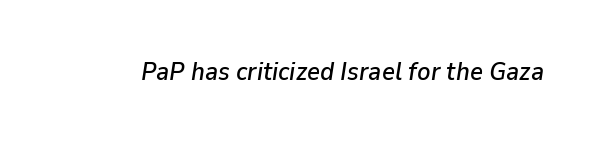
Words float on clear page, feet unadorned. The typography opts for an oblique posture over an upright one. Glyph-to-glyph distance matches everyday printed text.
